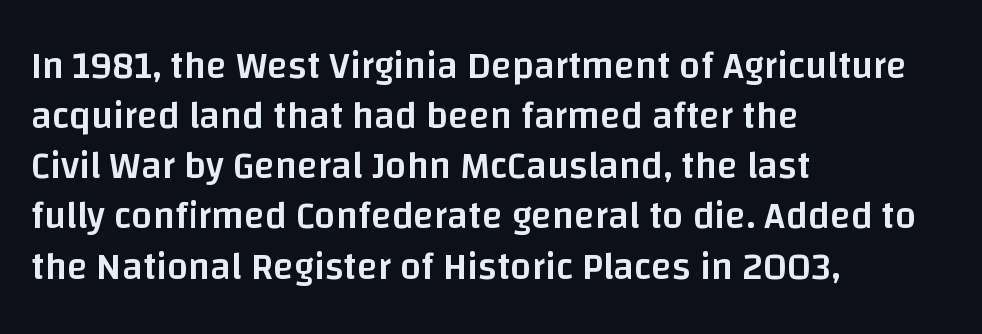
Q: Is the text bold? A: Semi-bold.
Q: Is the text italic (slanted)? A: No, it is upright.
Q: Is the typeface a serif or a sans-serif typeface? A: Sans-serif.
Q: Is the text underlined? A: No.
Q: How is the paragraph aligned? A: Left-aligned.
Q: Is the spacing between letters normal or unusually wide? A: Normal.
Q: Is the spacing between lines tight, normal or loose? A: Normal.
Q: Width (condensed, normal, or wide)? A: Normal.
Q: Stroke contrast? A: Low.
Q: x-height? A: Large.
Q: Monospaced? A: No.
